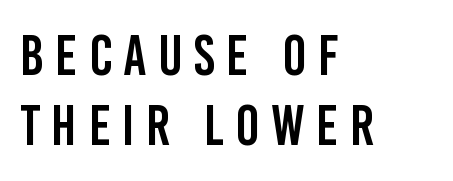
The image shows 57 px condensed sans-serif type, upright; set left-aligned, line spacing 1.23x, unusually wide letter spacing (+0.2 em), not underlined; low stroke contrast and a large x-height.
